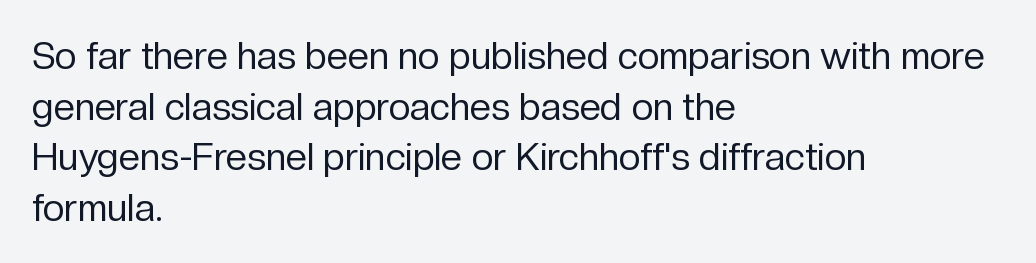
Each stroke keeps to a modest, everyday thickness or less. A student would call this left alignment; a typographer would say flush left, rag right. The words here are not underlined. Each letter keeps its own natural width here, so spacing adapts to shape.
